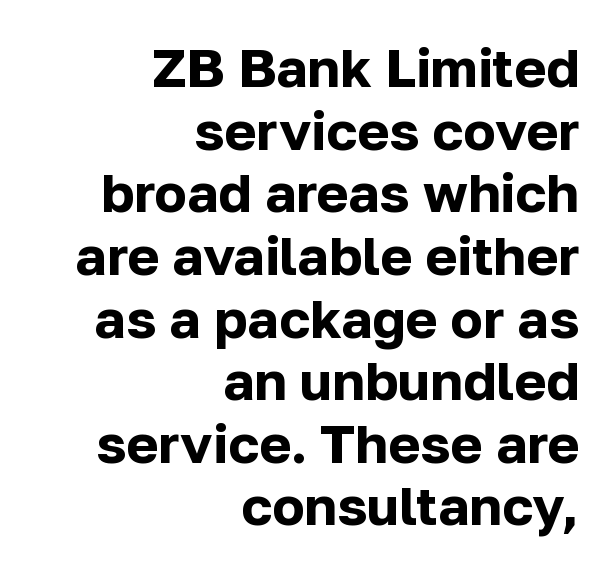
The image shows 54 px bold sans-serif type, upright; set right-aligned, line spacing 1.16x, normal letter spacing, not underlined; low stroke contrast and a medium x-height.
